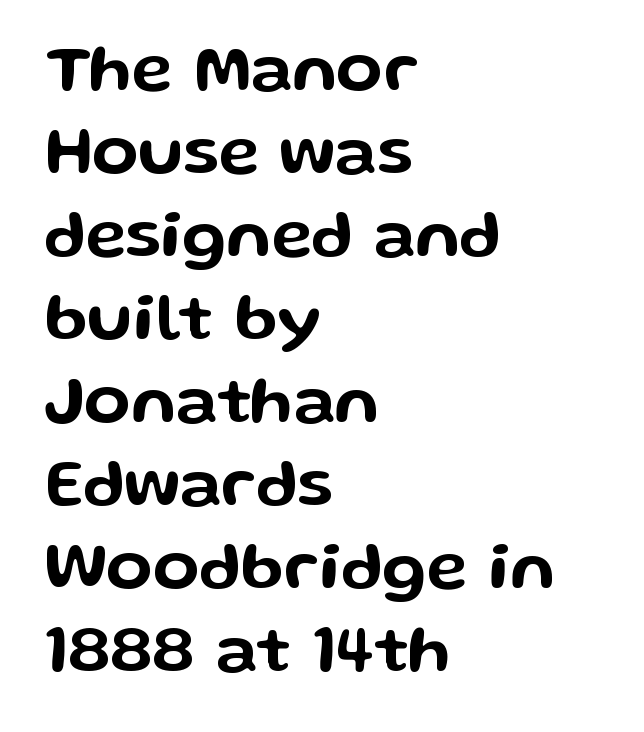
Every stem runs plumb, perpendicular to the baseline. The face used here is proportionally spaced, like ordinary book or web type. Any mark beneath the type? The region is blank. These lines are composed in type without serifs.
